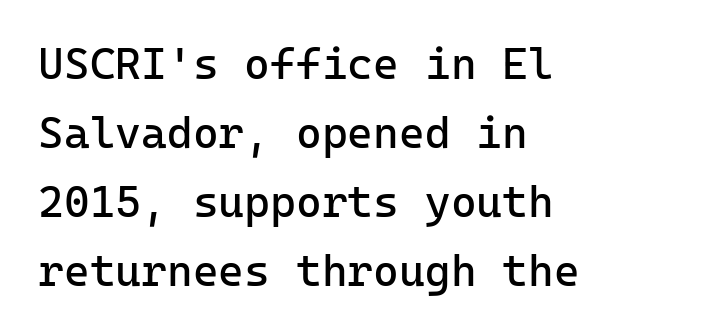
The image shows 44 px regular-weight sans-serif type, upright, monospaced; set left-aligned, normal line spacing (1.57x), normal letter spacing, not underlined; low stroke contrast and a medium x-height.
